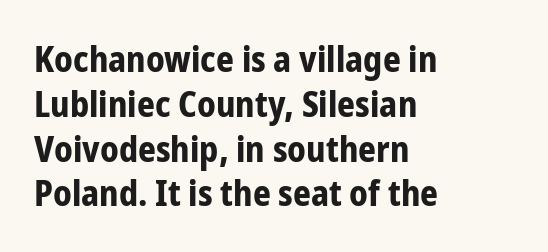
Q: Is the text bold? A: Yes.
Q: Is the text italic (slanted)? A: No, it is upright.
Q: Is the typeface a serif or a sans-serif typeface? A: Sans-serif.
Q: Is the text underlined? A: No.
Q: How is the paragraph aligned? A: Left-aligned.
Q: Is the spacing between letters normal or unusually wide? A: Normal.
Q: Is the spacing between lines tight, normal or loose? A: Normal.
Q: Width (condensed, normal, or wide)? A: Condensed.
Q: Stroke contrast? A: Low.
Q: x-height? A: Medium.
Q: Monospaced? A: No.
